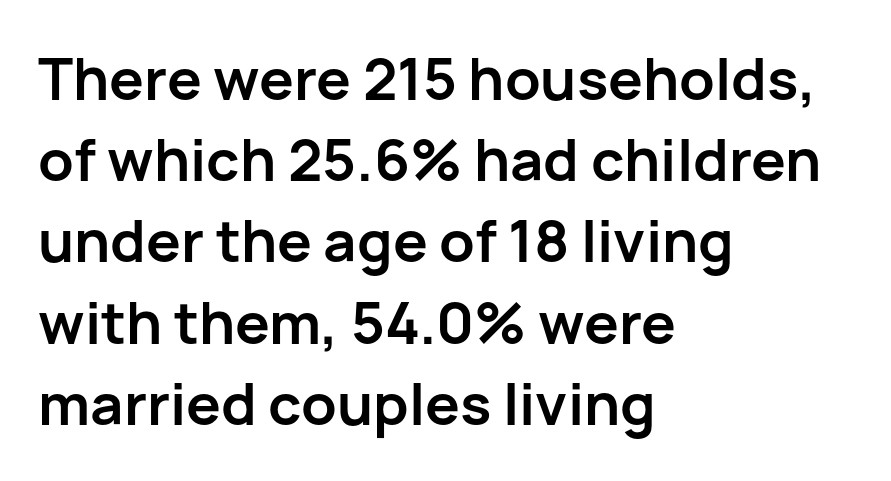
Only glyphs here, with clear space below each row. Where is the straight margin? On the left. Nothing unusual about the tracking: characters are spaced as the font intends. The face used here is proportionally spaced, like ordinary book or web type.
